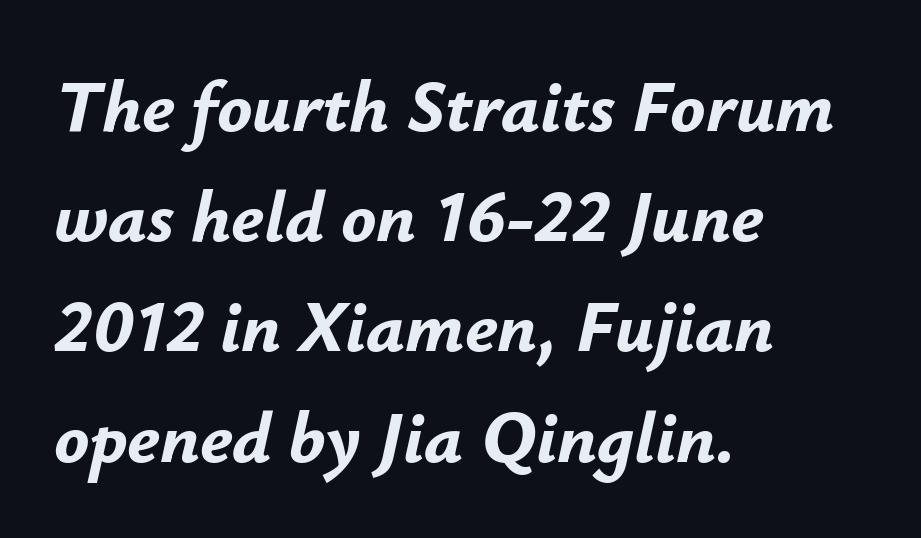
The image shows 73 px bold type, italic (leaning right); set left-aligned, normal line spacing (1.51x), normal letter spacing, not underlined; low stroke contrast and a small x-height.
